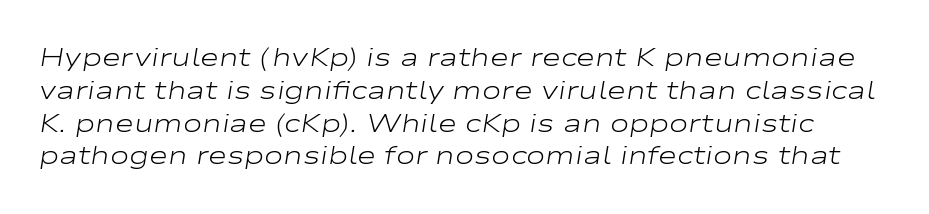
The image shows 26 px text type, italic (leaning right); set normal line spacing (1.26x), normal letter spacing, not underlined.
